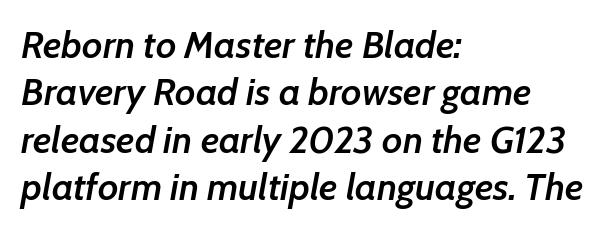
The image shows 38 px semibold type, italic (leaning right); set left-aligned, normal line spacing (1.25x), normal letter spacing, not underlined; low stroke contrast and a medium x-height.
